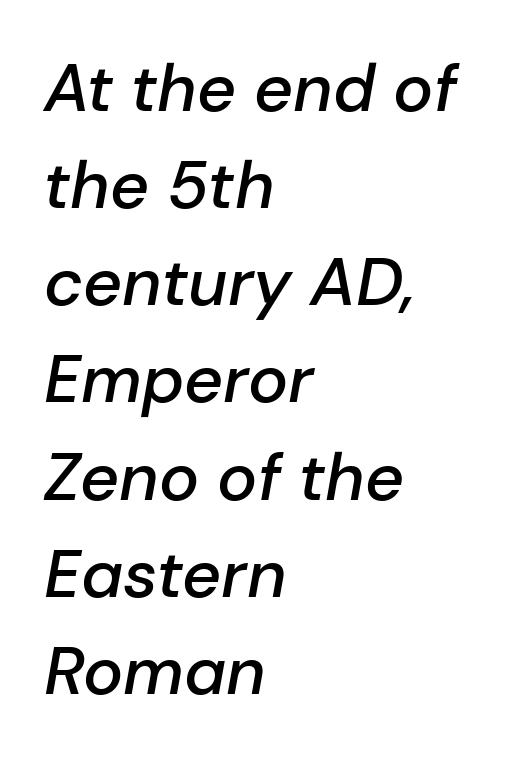
{"italic": "yes", "lean": "right", "slant_degrees": 10, "bold": "semi", "weight": "semibold", "width": "normal", "stroke_contrast": "low", "x_height": "medium", "monospaced": "no", "underline": "no", "align": "left", "line_spacing": "normal", "line_spacing_ratio": 1.45, "letter_spacing": "normal", "letter_spacing_em": 0.0, "glyph_px": 67}
